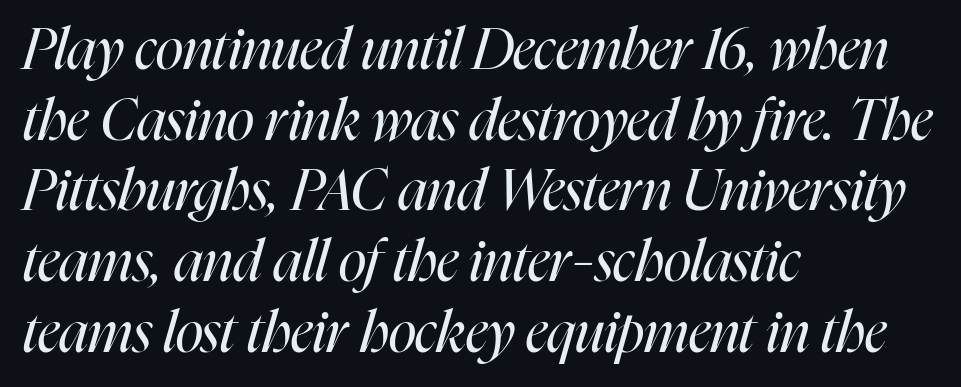
Q: Is the text bold? A: No.
Q: Is the text italic (slanted)? A: Yes, it leans right by about 16 degrees.
Q: Is the text underlined? A: No.
Q: How is the paragraph aligned? A: Left-aligned.
Q: Is the spacing between letters normal or unusually wide? A: Normal.
Q: Width (condensed, normal, or wide)? A: Condensed.
Q: Stroke contrast? A: High.
Q: x-height? A: Medium.
Q: Monospaced? A: No.
